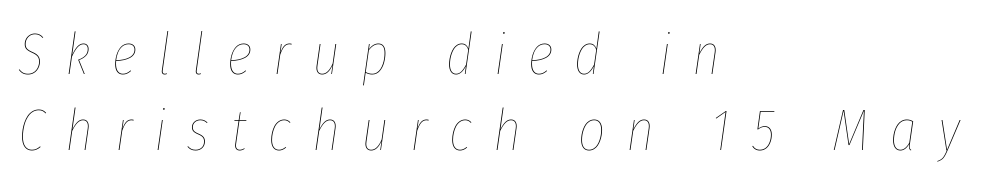
The image shows 59 px thin, condensed type, italic (leaning right); set left-aligned, normal line spacing (1.29x), unusually wide letter spacing (+0.36 em), not underlined; low stroke contrast and a medium x-height.
